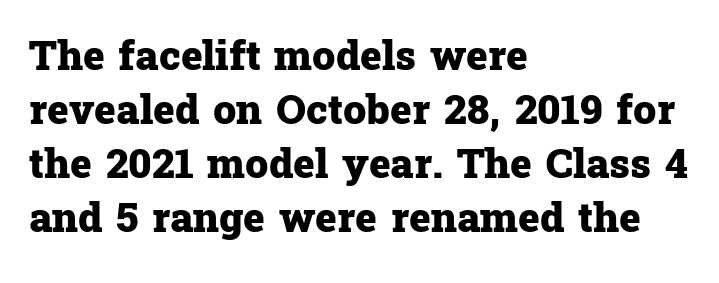
Q: Is the text bold? A: Yes.
Q: Is the text italic (slanted)? A: No, it is upright.
Q: Is the typeface a serif or a sans-serif typeface? A: Serif.
Q: Is the text underlined? A: No.
Q: How is the paragraph aligned? A: Left-aligned.
Q: Is the spacing between letters normal or unusually wide? A: Normal.
Q: Is the spacing between lines tight, normal or loose? A: Normal.
Q: Width (condensed, normal, or wide)? A: Normal.
Q: Stroke contrast? A: Low.
Q: x-height? A: Medium.
Q: Monospaced? A: No.
